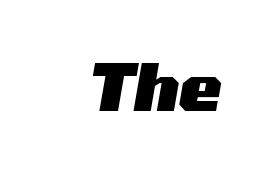
Q: Is the text bold? A: Yes.
Q: Is the text italic (slanted)? A: Yes, it leans right by about 10 degrees.
Q: Is the text underlined? A: No.
Q: Is the spacing between letters normal or unusually wide? A: Normal.
Q: Width (condensed, normal, or wide)? A: Wide.
Q: Stroke contrast? A: Medium.
Q: x-height? A: Medium.
Q: Monospaced? A: No.
